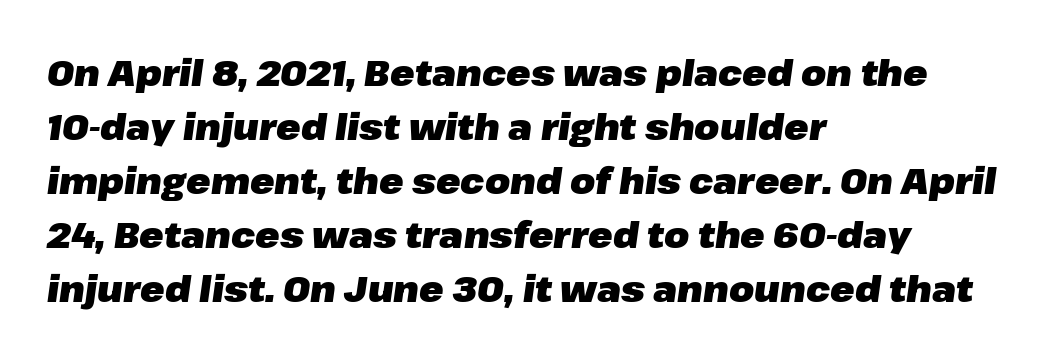
Standard letterfit; no display-style spreading of the glyphs. Just letters on the line, the space beneath them empty. Character widths vary here, with narrow letters taking less room than wide ones. Looking at the ascenders, they clearly lean.
